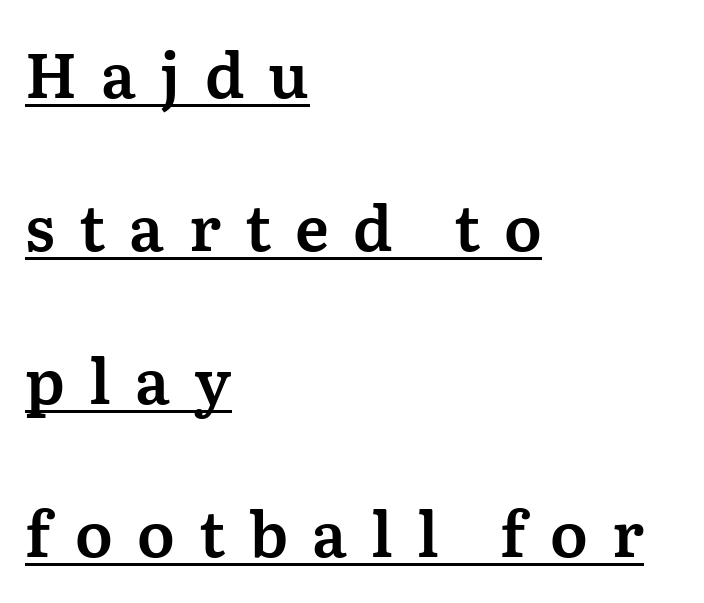
Line spacing here is loose. Spacing verdict: proportional, widths tailored to each character. All the whitespace from short lines collects on the right. This rendering features underlined lettering. The face used here is rendered with a markedly widened letterfit.
